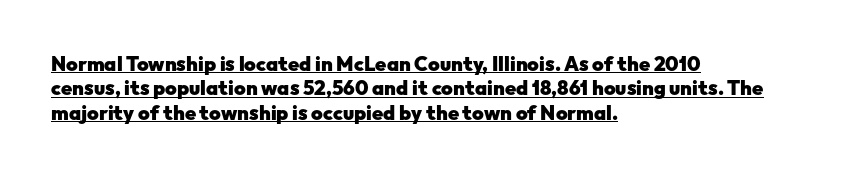
Does the weight exceed regular? Yes, all the way to bold. Rendered with straight, roman letterforms. Does extra space separate the letters? No, they use regular spacing. Caption: multi-line text, flush left, ragged right. Underlined type.
